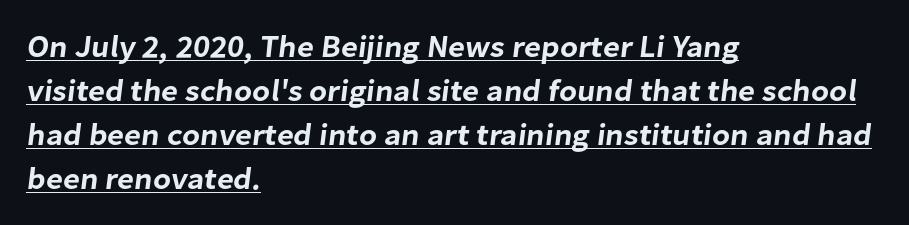
Q: Is the typeface a serif or a sans-serif typeface? A: Sans-serif.
Q: Is the text underlined? A: Yes.
Q: How is the paragraph aligned? A: Left-aligned.
Q: Is the spacing between letters normal or unusually wide? A: Normal.
Q: Is the spacing between lines tight, normal or loose? A: Normal.
Q: Width (condensed, normal, or wide)? A: Normal.
Q: Stroke contrast? A: Low.
Q: x-height? A: Medium.
Q: Monospaced? A: No.
